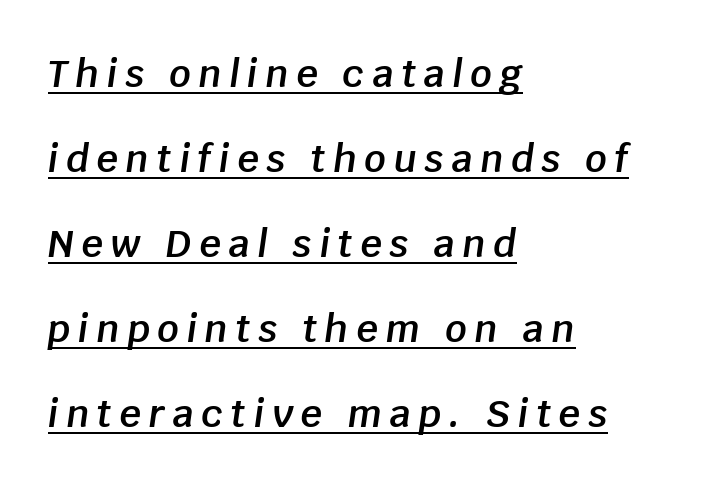
Q: Is the text bold? A: Semi-bold.
Q: Is the text italic (slanted)? A: Yes, it leans right by about 8 degrees.
Q: Is the text underlined? A: Yes.
Q: How is the paragraph aligned? A: Left-aligned.
Q: Is the spacing between letters normal or unusually wide? A: Unusually wide.
Q: Is the spacing between lines tight, normal or loose? A: Loose.
Q: Width (condensed, normal, or wide)? A: Normal.
Q: Stroke contrast? A: Low.
Q: x-height? A: Large.
Q: Monospaced? A: No.
